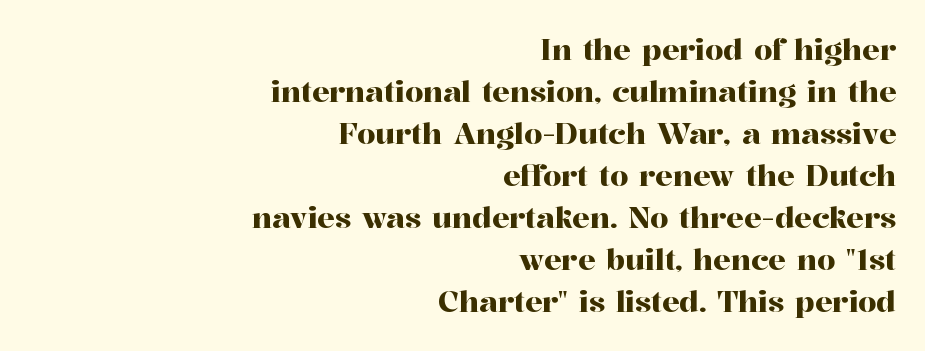
What kind of face is this? One with serifs. Character widths vary here, with narrow letters taking less room than wide ones. Just letters on the line, the space beneath them empty. The rendering keeps characters at their native spacing.
